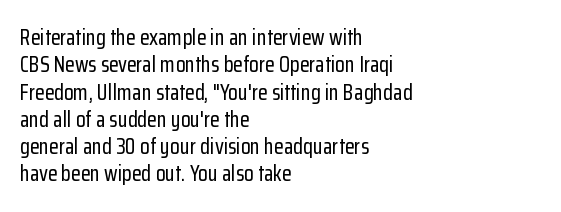
The lines are quadded left. Bare-footed words on every line. Notice how the stems are strictly vertical — no italics here. The gaps between neighbouring characters are ordinary and unremarkable.
